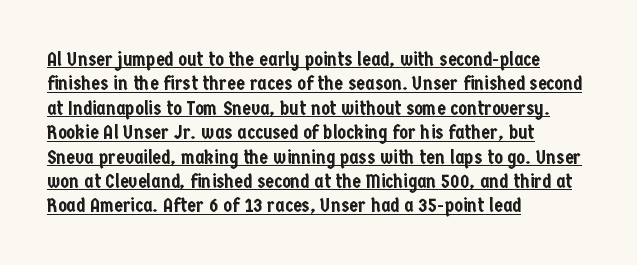
Q: Is the text italic (slanted)? A: No, it is upright.
Q: Is the text underlined? A: Yes.
Q: How is the paragraph aligned? A: Left-aligned.
Q: Is the spacing between letters normal or unusually wide? A: Normal.
